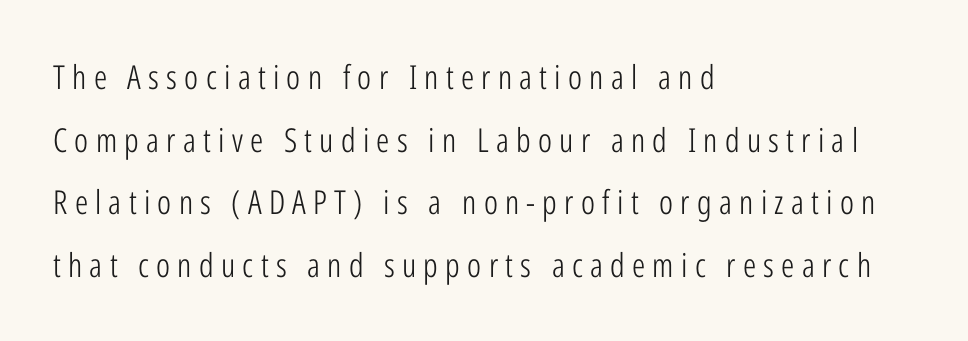
Q: Is the text bold? A: No.
Q: Is the text italic (slanted)? A: No, it is upright.
Q: Is the typeface a serif or a sans-serif typeface? A: Sans-serif.
Q: Is the text underlined? A: No.
Q: How is the paragraph aligned? A: Left-aligned.
Q: Is the spacing between letters normal or unusually wide? A: Unusually wide.
Q: Is the spacing between lines tight, normal or loose? A: Loose.
Q: Width (condensed, normal, or wide)? A: Condensed.
Q: Stroke contrast? A: Low.
Q: x-height? A: Medium.
Q: Monospaced? A: No.
